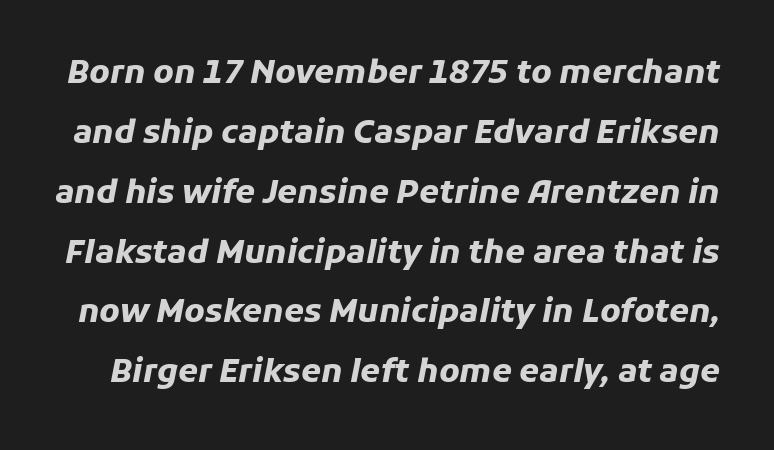
Q: Is the text bold? A: Yes.
Q: Is the text italic (slanted)? A: Yes, it leans right by about 11 degrees.
Q: Is the text underlined? A: No.
Q: Is the spacing between letters normal or unusually wide? A: Normal.
Q: Width (condensed, normal, or wide)? A: Normal.
Q: Stroke contrast? A: Low.
Q: x-height? A: Medium.
Q: Monospaced? A: No.
